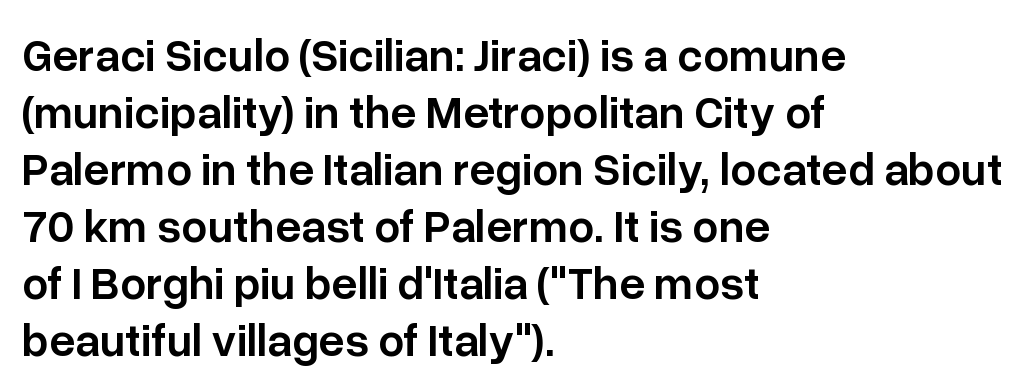
The image shows 46 px semibold sans-serif type, upright; set left-aligned, line spacing 1.24x, normal letter spacing, not underlined; low stroke contrast and a medium x-height.
